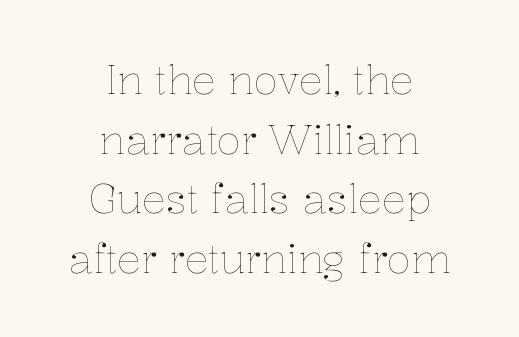
Designer's note — italics off, roman on. A bare baseline throughout the passage. The paragraph shown floats in the horizontal middle. Glyph-to-glyph distance matches everyday printed text. Successive baselines arrive at the customary interval.
